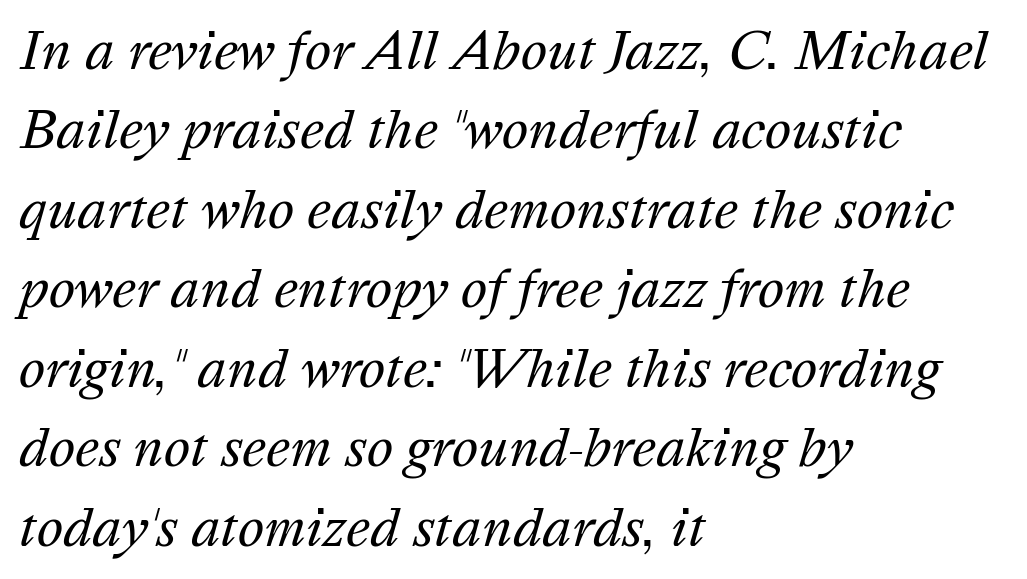
The letters sit at their default tracking, neither squeezed nor spread. Each row of text sits above clean, open space. The whole block is typeset with a tilt. One glance says typical: line gaps are just what's usual.
